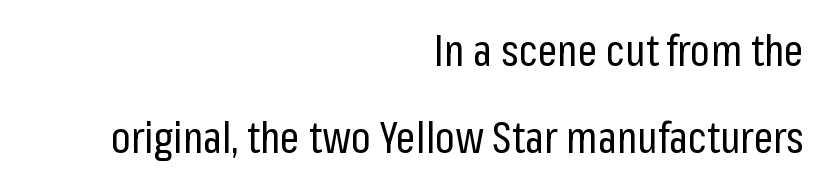
{"serif": "no", "italic": "no", "bold": "no", "weight": "regular", "width": "condensed", "stroke_contrast": "low", "x_height": "medium", "monospaced": "no", "underline": "no", "align": "right", "line_spacing": "loose", "line_spacing_ratio": 2.03, "letter_spacing": "normal", "letter_spacing_em": 0.0, "glyph_px": 43}
